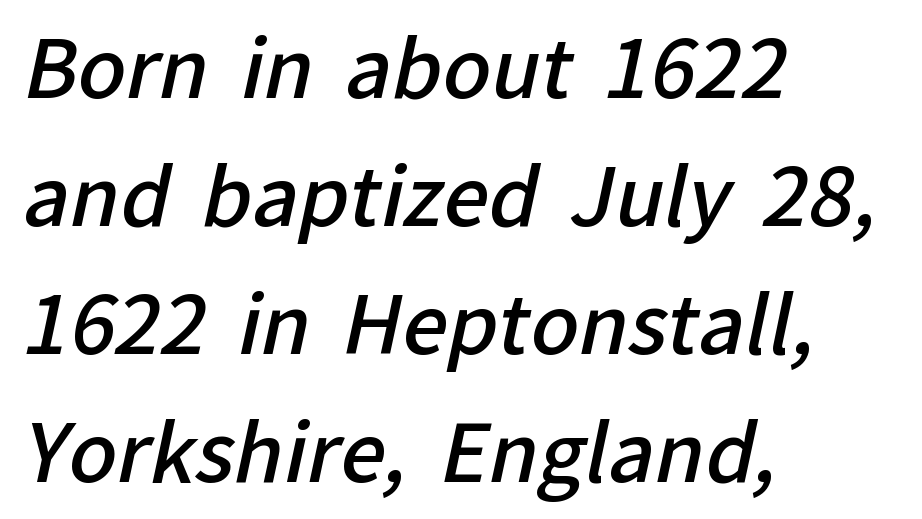
Q: Is the text bold? A: Semi-bold.
Q: Is the typeface a serif or a sans-serif typeface? A: Sans-serif.
Q: Is the text underlined? A: No.
Q: How is the paragraph aligned? A: Left-aligned.
Q: Is the spacing between letters normal or unusually wide? A: Normal.
Q: Is the spacing between lines tight, normal or loose? A: Normal.
Q: Width (condensed, normal, or wide)? A: Normal.
Q: Stroke contrast? A: Low.
Q: x-height? A: Medium.
Q: Monospaced? A: No.
